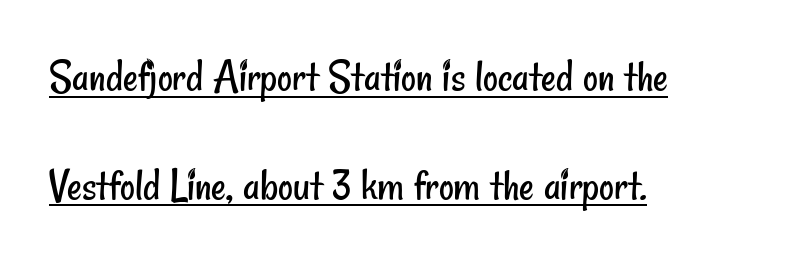
The image shows 46 px regular-weight, condensed sans-serif type; set left-aligned, loose line spacing (2.36x), normal letter spacing, underlined; low stroke contrast and a small x-height.
